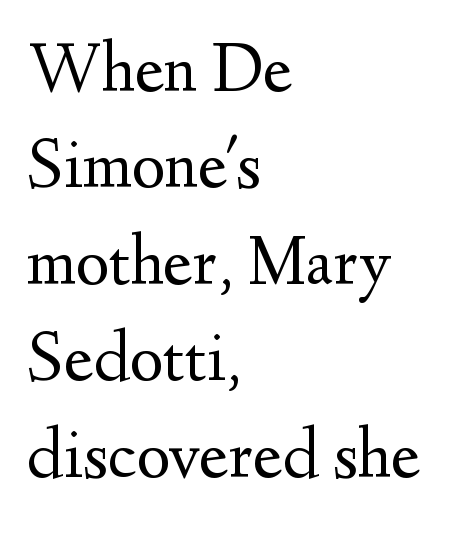
The image shows 72 px regular-weight serif type, upright; set left-aligned, normal line spacing (1.34x), normal letter spacing, not underlined; medium stroke contrast and a small x-height.
